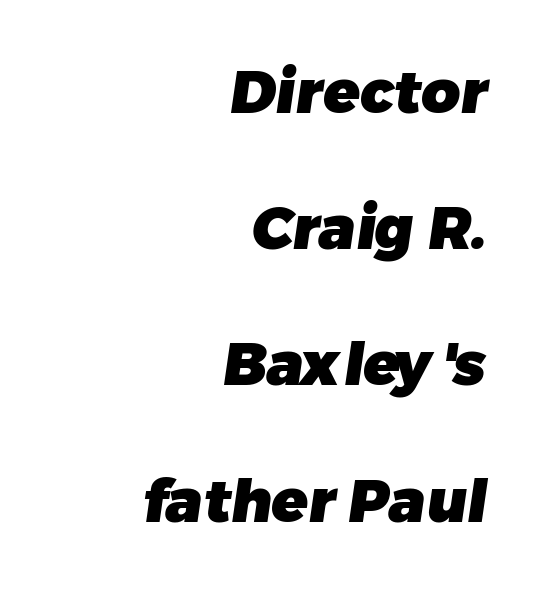
Q: Is the text bold? A: Yes.
Q: Is the typeface a serif or a sans-serif typeface? A: Sans-serif.
Q: Is the text underlined? A: No.
Q: How is the paragraph aligned? A: Right-aligned.
Q: Is the spacing between letters normal or unusually wide? A: Normal.
Q: Is the spacing between lines tight, normal or loose? A: Loose.
Q: Width (condensed, normal, or wide)? A: Normal.
Q: Stroke contrast? A: Low.
Q: x-height? A: Medium.
Q: Monospaced? A: No.
